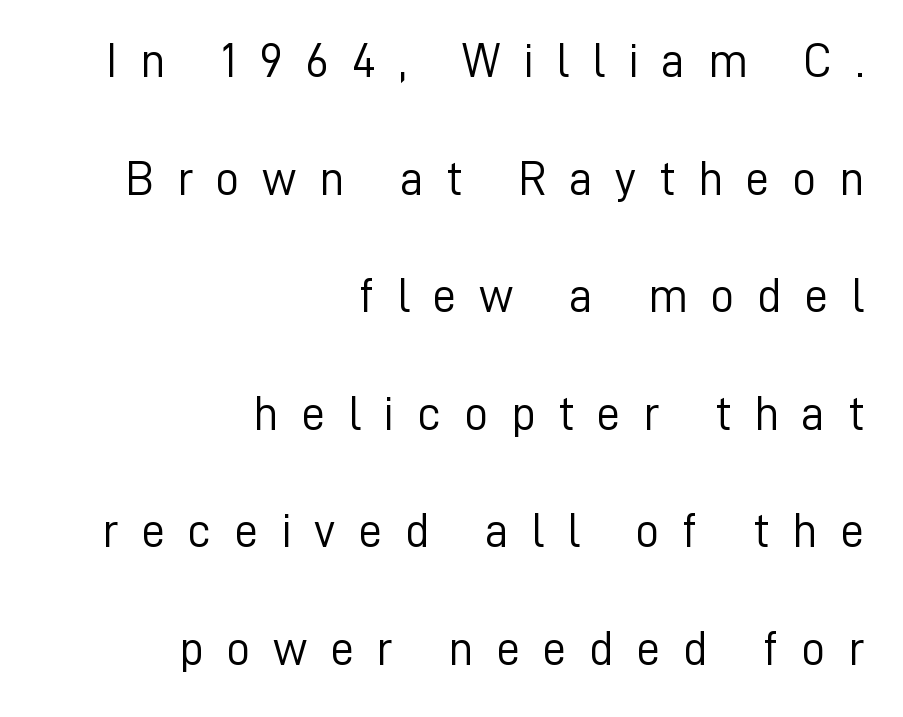
The image shows 48 px light sans-serif type, upright; set right-aligned, loose line spacing (2.45x), unusually wide letter spacing (+0.47 em), not underlined; low stroke contrast and a medium x-height.
